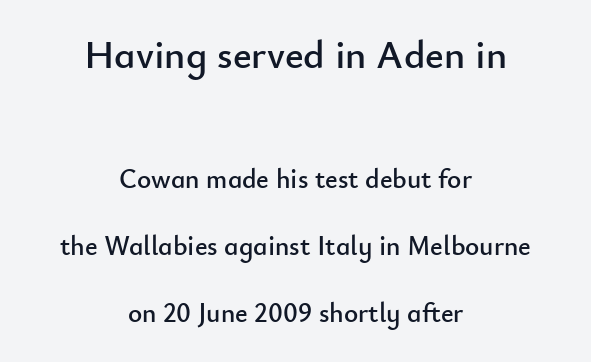
A typesetter would mark this as roman, not italic. The block of text is sparse from top to bottom, with ample space between rows. Varying glyph widths throughout — classic text-font behaviour. Reading top to bottom, the characters get smaller at the block break. Students, note that the glyphs here touch the page at normal intervals. Unmarked baselines from the first word to the last.
